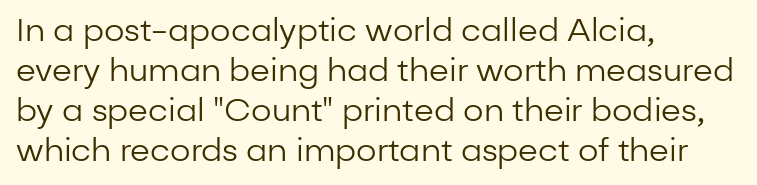
The image shows 32 px regular-weight sans-serif type, upright; set left-aligned, normal line spacing (1.25x), normal letter spacing, not underlined; low stroke contrast and a medium x-height.
